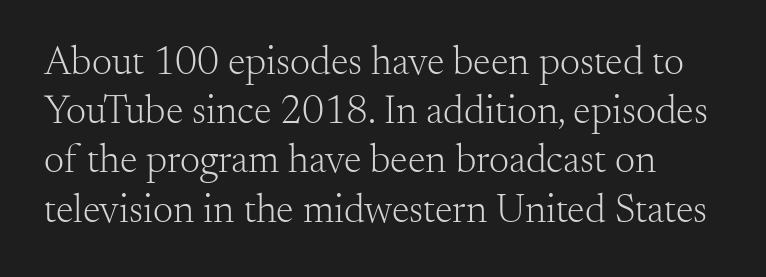
Just letters on the line, the space beneath them empty. Heaviness? Minimal to ordinary, like unemphasized prose. This sample has the flowing, uneven cadence of proportional lettering. Unlike a clean sans, this face finishes its strokes with serifs.
